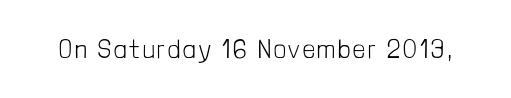
{"italic": "no", "bold": "no", "underline": "no", "glyph_px": 26}
